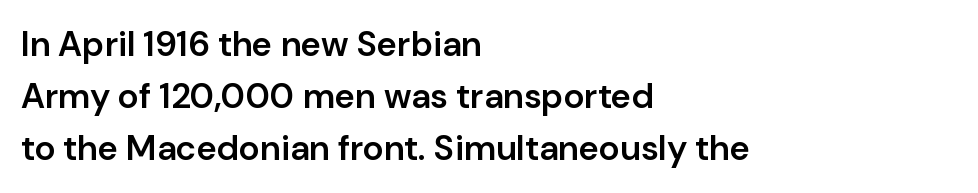
Firm but not heavy-handed strokes: this text is semibold. The font's upright variant was chosen for this text. These lines are rendered in a variable-pitch font. Each line starts at the same left margin while the right side varies. Regarding leading, the lines here are spaced in the standard way. The characters display no serif detailing; their extremities are plain.
